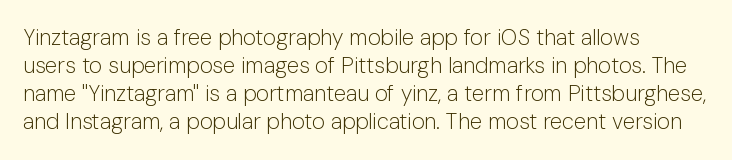
The image shows 22 px text type, upright; set left-aligned, normal line spacing (1.28x), normal letter spacing, not underlined.
